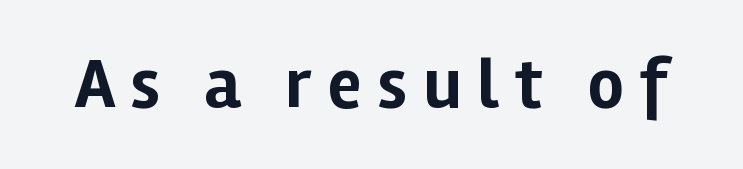
Q: Is the text bold? A: Yes.
Q: Is the text italic (slanted)? A: No, it is upright.
Q: Is the typeface a serif or a sans-serif typeface? A: Sans-serif.
Q: Is the text underlined? A: No.
Q: Is the spacing between letters normal or unusually wide? A: Unusually wide.
Q: Width (condensed, normal, or wide)? A: Normal.
Q: Stroke contrast? A: Low.
Q: x-height? A: Medium.
Q: Monospaced? A: No.
